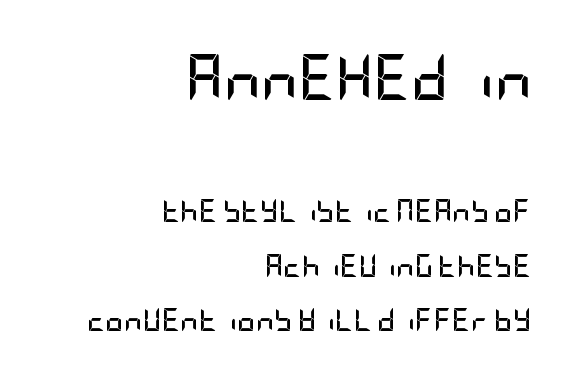
The image shows 46 px semibold, condensed sans-serif type, upright; set right-aligned, loose line spacing (2.36x), normal letter spacing, not underlined; the first (top) block is 2.0x larger; low stroke contrast and a large x-height.
